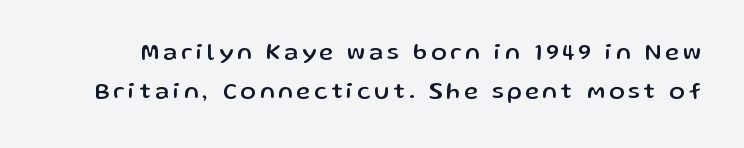
{"italic": "no", "underline": "no", "line_spacing": "normal", "line_spacing_ratio": 1.68, "glyph_px": 23}
